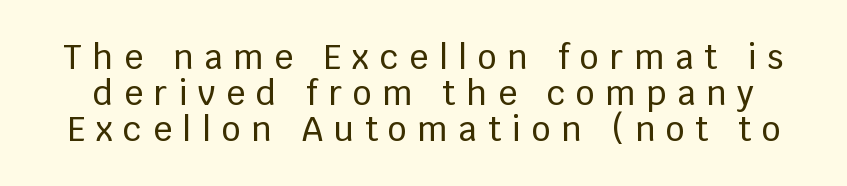
{"serif": "no", "italic": "no", "width": "normal", "stroke_contrast": "low", "x_height": "large", "monospaced": "no", "underline": "no", "line_spacing": "tight", "line_spacing_ratio": 1.09, "letter_spacing": "wide", "letter_spacing_em": 0.33, "glyph_px": 33}
